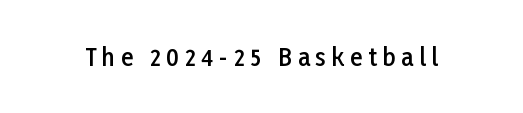
The image shows 23 px text type, upright; set unusually wide letter spacing (+0.25 em), not underlined.
